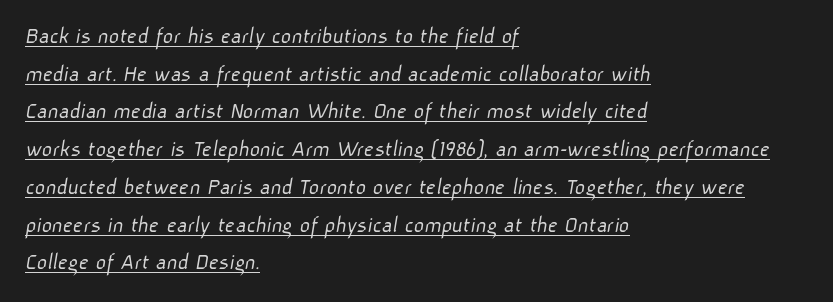
The image shows 25 px text type; set left-aligned, normal line spacing (1.51x), normal letter spacing, underlined.
